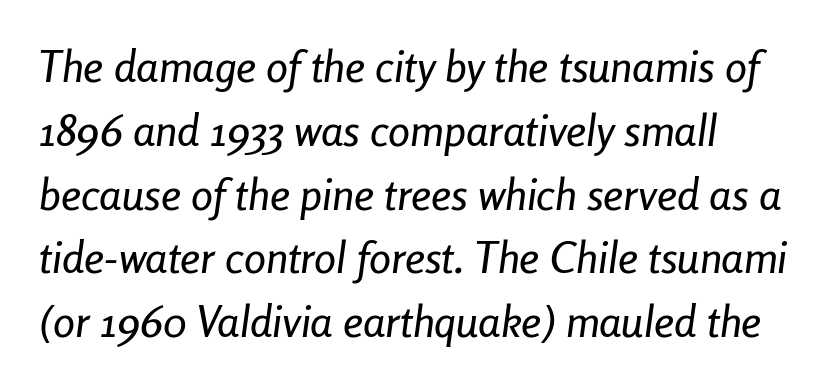
The image shows 44 px condensed type, italic (leaning right); set normal line spacing (1.45x), normal letter spacing, not underlined; low stroke contrast and a medium x-height.
